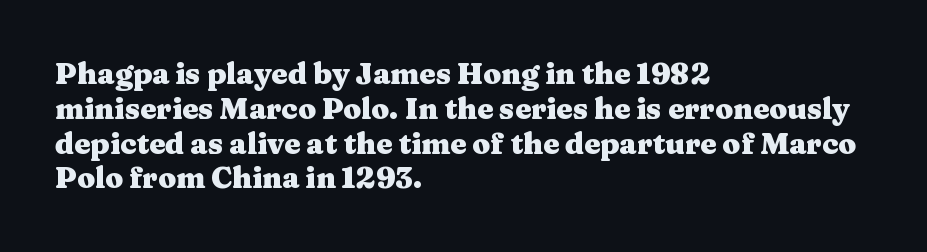
{"serif": "yes", "italic": "no", "bold": "yes", "weight": "heavy", "width": "wide", "stroke_contrast": "medium", "x_height": "medium", "monospaced": "no", "underline": "no", "align": "left", "line_spacing_ratio": 1.2, "letter_spacing": "normal", "letter_spacing_em": 0.0, "glyph_px": 29}
